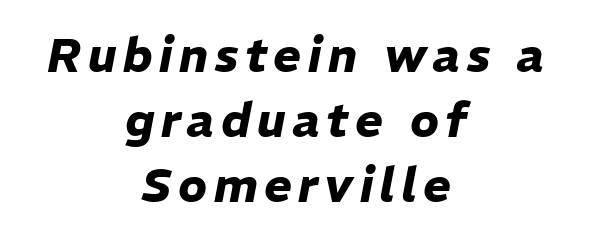
Q: Is the text bold? A: Yes.
Q: Is the text italic (slanted)? A: Yes, it leans right by about 11 degrees.
Q: Is the text underlined? A: No.
Q: How is the paragraph aligned? A: Centered.
Q: Is the spacing between lines tight, normal or loose? A: Normal.
Q: Width (condensed, normal, or wide)? A: Normal.
Q: Stroke contrast? A: Low.
Q: x-height? A: Medium.
Q: Monospaced? A: No.
